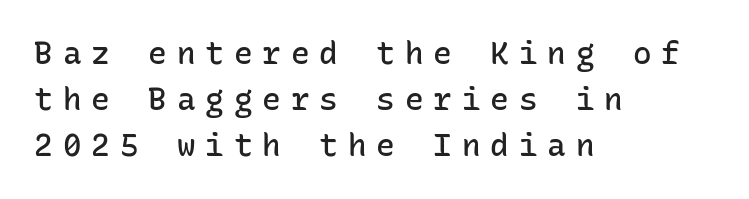
The image shows 31 px semibold sans-serif type, upright, monospaced; set left-aligned, normal line spacing (1.49x), unusually wide letter spacing (+0.32 em), not underlined; low stroke contrast and a medium x-height.
